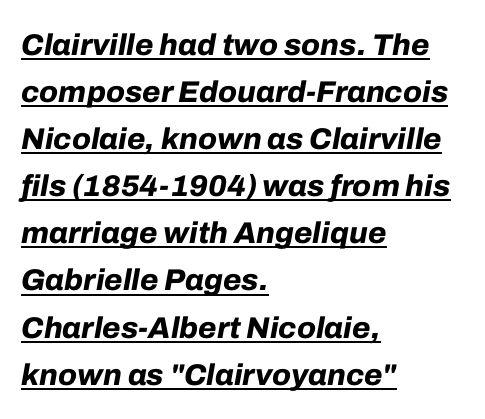
The image shows 30 px bold type, italic (leaning right); set left-aligned, normal line spacing (1.57x), normal letter spacing, underlined; low stroke contrast and a medium x-height.
